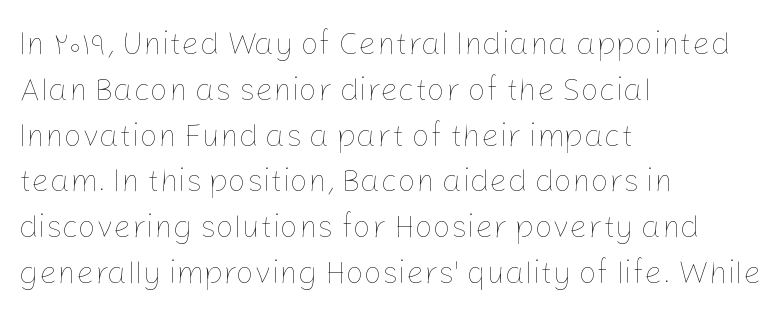
{"italic": "no", "bold": "no", "weight": "thin", "width": "normal", "stroke_contrast": "low", "x_height": "medium", "monospaced": "no", "underline": "no", "align": "left", "line_spacing": "normal", "line_spacing_ratio": 1.43, "letter_spacing": "normal", "letter_spacing_em": 0.0, "glyph_px": 32}
